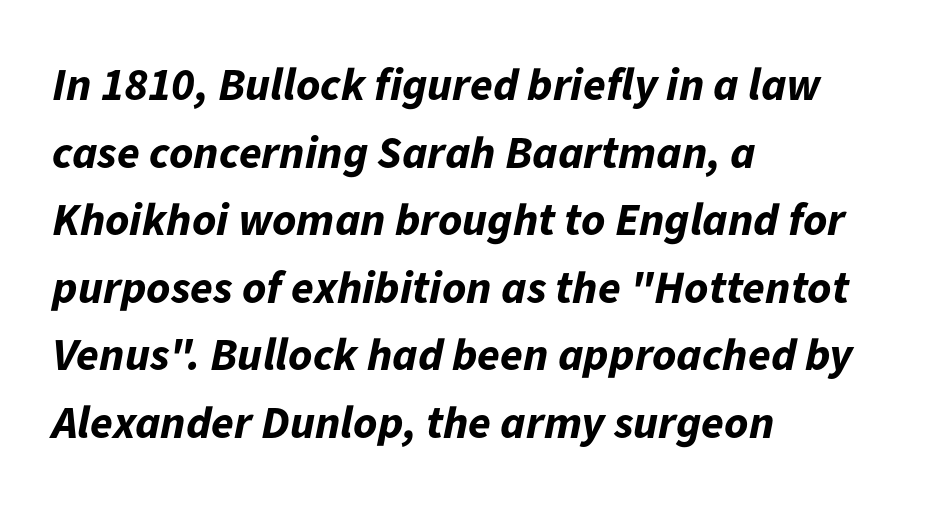
Q: Is the text bold? A: Yes.
Q: Is the text italic (slanted)? A: Yes, it leans right by about 11 degrees.
Q: Is the text underlined? A: No.
Q: How is the paragraph aligned? A: Left-aligned.
Q: Is the spacing between letters normal or unusually wide? A: Normal.
Q: Is the spacing between lines tight, normal or loose? A: Normal.
Q: Width (condensed, normal, or wide)? A: Normal.
Q: Stroke contrast? A: Low.
Q: x-height? A: Medium.
Q: Monospaced? A: No.
